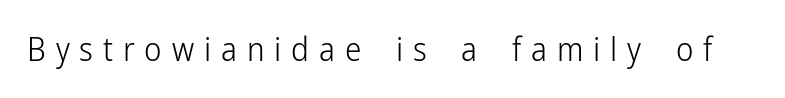
Q: Is the text bold? A: No.
Q: Is the text italic (slanted)? A: No, it is upright.
Q: Is the typeface a serif or a sans-serif typeface? A: Sans-serif.
Q: Is the text underlined? A: No.
Q: Is the spacing between letters normal or unusually wide? A: Unusually wide.
Q: Width (condensed, normal, or wide)? A: Condensed.
Q: Stroke contrast? A: Low.
Q: x-height? A: Medium.
Q: Monospaced? A: No.
